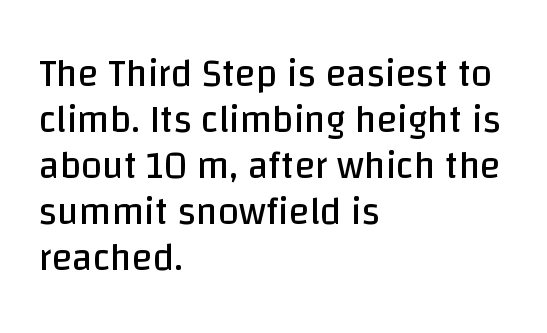
Q: Is the text bold? A: No.
Q: Is the text italic (slanted)? A: No, it is upright.
Q: Is the typeface a serif or a sans-serif typeface? A: Sans-serif.
Q: Is the text underlined? A: No.
Q: How is the paragraph aligned? A: Left-aligned.
Q: Is the spacing between letters normal or unusually wide? A: Normal.
Q: Width (condensed, normal, or wide)? A: Normal.
Q: Stroke contrast? A: Low.
Q: x-height? A: Large.
Q: Monospaced? A: No.
